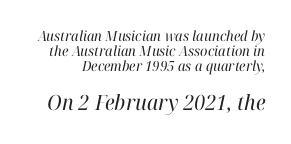
Q: Is the text bold? A: No.
Q: Is the text italic (slanted)? A: Yes, it leans right by about 12 degrees.
Q: Is the text underlined? A: No.
Q: Is the spacing between letters normal or unusually wide? A: Normal.
Q: Is the spacing between lines tight, normal or loose? A: Tight.
Q: Which block of text is set in a larger size, the first (top) or the second (bottom)? A: The second (bottom) one.
